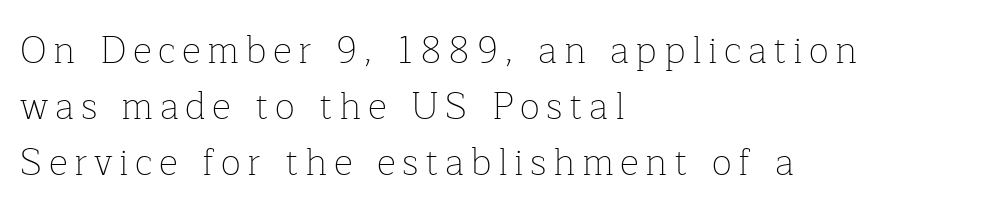
This is the regular roman posture of the typeface. If you measured baseline to baseline, you'd find a middling distance. Little horizontal feet cap the strokes, marking this as serif type. Do the characters align in a grid? No, the font is proportional.
